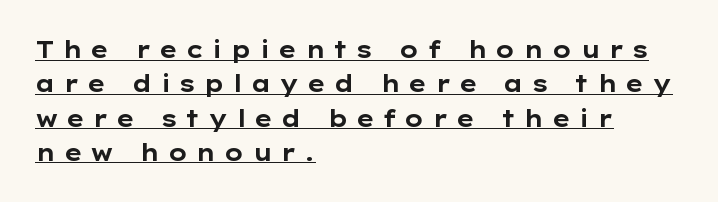
Q: Is the text bold? A: Yes.
Q: Is the text italic (slanted)? A: No, it is upright.
Q: Is the text underlined? A: Yes.
Q: How is the paragraph aligned? A: Left-aligned.
Q: Is the spacing between letters normal or unusually wide? A: Unusually wide.
Q: Is the spacing between lines tight, normal or loose? A: Normal.
